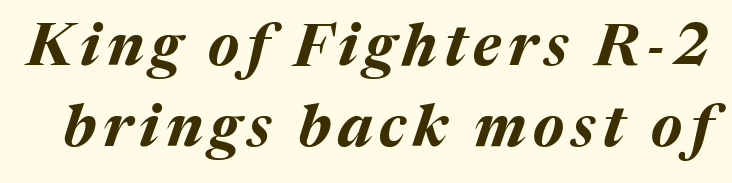
The image shows 59 px bold type, italic (leaning right); set normal line spacing (1.37x), not underlined; medium stroke contrast and a medium x-height.
